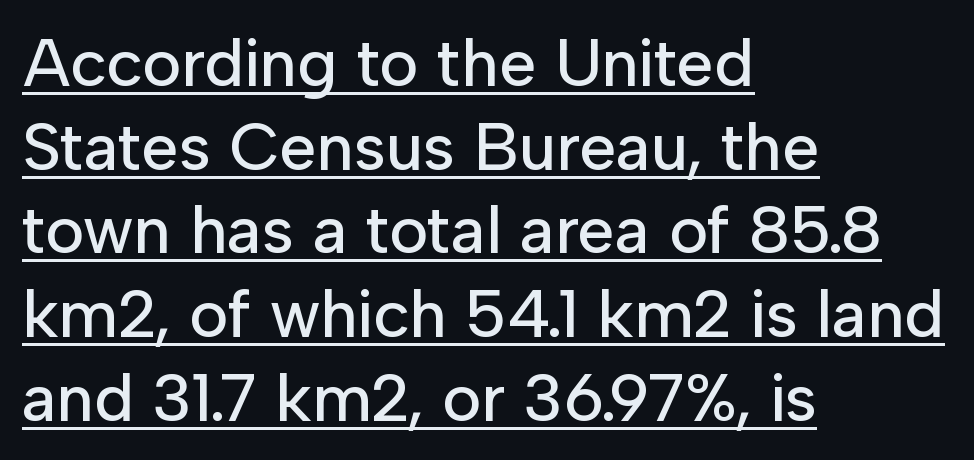
The image shows 67 px sans-serif type, upright; set left-aligned, normal line spacing (1.25x), normal letter spacing, underlined; low stroke contrast and a medium x-height.
